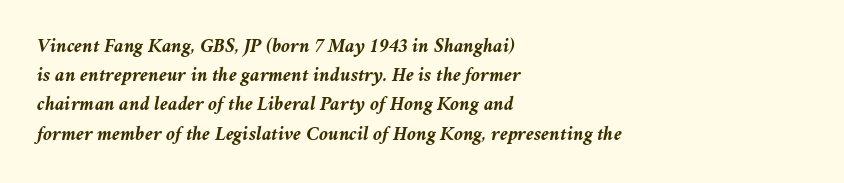
Q: Is the text bold? A: Yes.
Q: Is the text italic (slanted)? A: Yes, it leans right by about 11 degrees.
Q: Is the text underlined? A: No.
Q: How is the paragraph aligned? A: Left-aligned.
Q: Is the spacing between letters normal or unusually wide? A: Normal.
Q: Is the spacing between lines tight, normal or loose? A: Normal.
